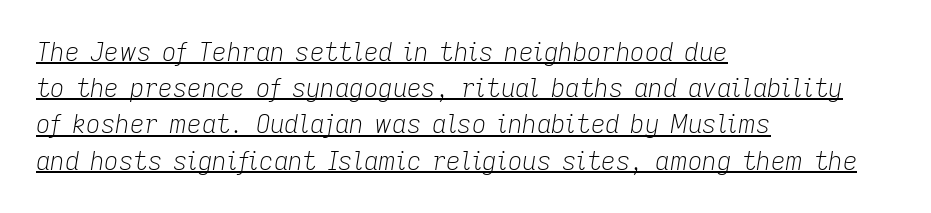
Compared with ordinary roman type, these characters are visibly tilted. Nothing unusual about the tracking: characters are spaced as the font intends. Every word sits above its own underline. Normally led — the rows are evenly, conventionally spaced. Reading down the block, your eye returns to a fixed left position each line. The weight tops out at a normal text grade.
